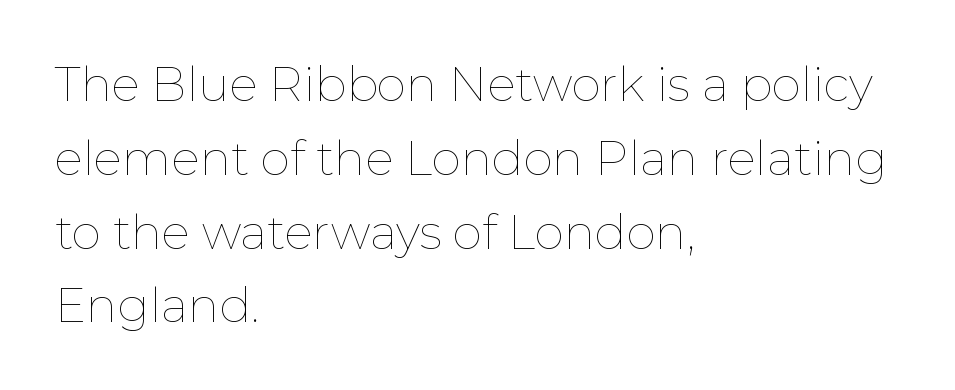
Q: Is the text bold? A: No.
Q: Is the text italic (slanted)? A: No, it is upright.
Q: Is the text underlined? A: No.
Q: How is the paragraph aligned? A: Left-aligned.
Q: Is the spacing between letters normal or unusually wide? A: Normal.
Q: Is the spacing between lines tight, normal or loose? A: Normal.
Q: Width (condensed, normal, or wide)? A: Normal.
Q: Stroke contrast? A: Low.
Q: x-height? A: Medium.
Q: Monospaced? A: No.
